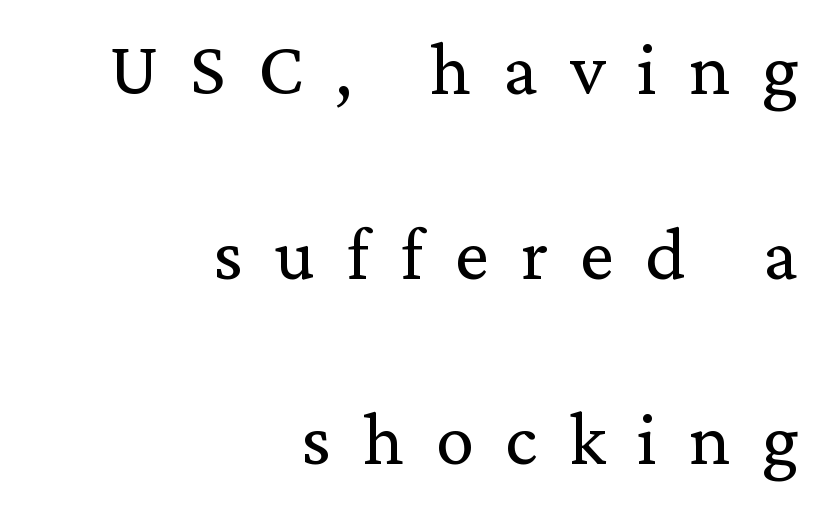
Q: Is the text bold? A: No.
Q: Is the text italic (slanted)? A: No, it is upright.
Q: Is the typeface a serif or a sans-serif typeface? A: Serif.
Q: Is the text underlined? A: No.
Q: How is the paragraph aligned? A: Right-aligned.
Q: Is the spacing between letters normal or unusually wide? A: Unusually wide.
Q: Is the spacing between lines tight, normal or loose? A: Loose.
Q: Width (condensed, normal, or wide)? A: Normal.
Q: Stroke contrast? A: Medium.
Q: x-height? A: Medium.
Q: Monospaced? A: No.
